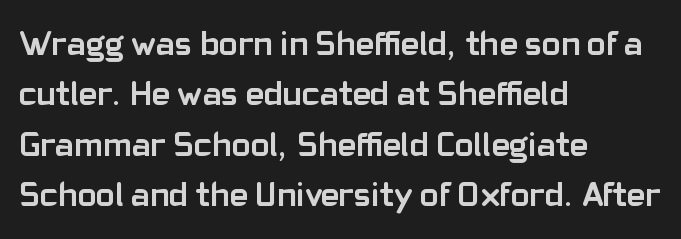
Q: Is the text bold? A: Yes.
Q: Is the text italic (slanted)? A: No, it is upright.
Q: Is the typeface a serif or a sans-serif typeface? A: Sans-serif.
Q: Is the text underlined? A: No.
Q: How is the paragraph aligned? A: Left-aligned.
Q: Is the spacing between letters normal or unusually wide? A: Normal.
Q: Is the spacing between lines tight, normal or loose? A: Normal.
Q: Width (condensed, normal, or wide)? A: Normal.
Q: Stroke contrast? A: Low.
Q: x-height? A: Medium.
Q: Monospaced? A: No.
